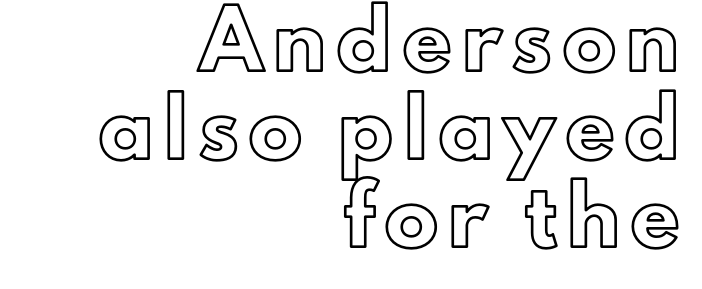
{"italic": "no", "width": "normal", "x_height": "small", "monospaced": "no", "underline": "no", "align": "right", "line_spacing": "normal", "line_spacing_ratio": 1.66, "letter_spacing": "wide", "letter_spacing_em": 0.21, "glyph_px": 53}
